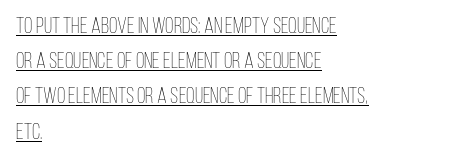
Default kerning and tracking; the words read as compact shapes. If you drew a ruler down the left edge, every line would touch it. Evenly set lines give the paragraph a standard silhouette. This is underlined copy, the kind a proofreader might mark for attention. Is this a heavy cut? Hardly; it is regular or lighter.
